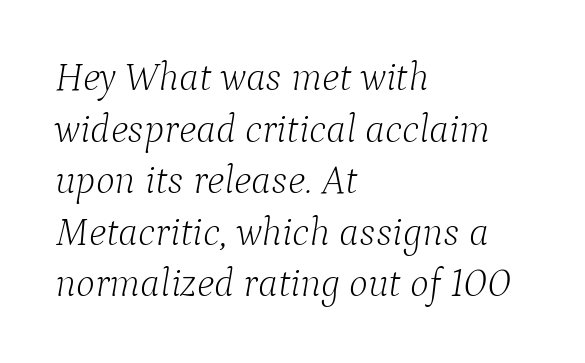
{"serif": "yes", "italic": "yes", "lean": "right", "slant_degrees": 9, "bold": "no", "weight": "light", "width": "normal", "stroke_contrast": "low", "x_height": "medium", "monospaced": "no", "underline": "no", "align": "left", "line_spacing": "normal", "line_spacing_ratio": 1.29, "letter_spacing": "normal", "letter_spacing_em": 0.0, "glyph_px": 40}
